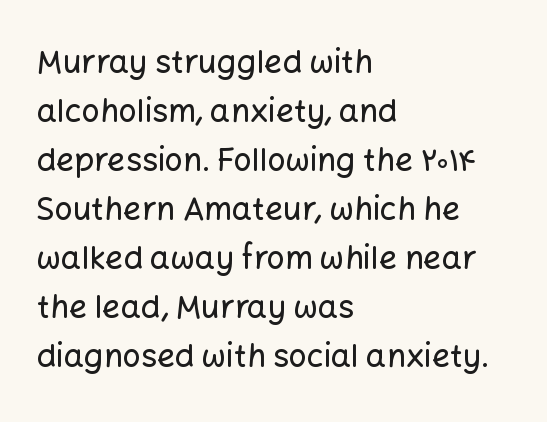
Q: Is the text italic (slanted)? A: No, it is upright.
Q: Is the typeface a serif or a sans-serif typeface? A: Sans-serif.
Q: Is the text underlined? A: No.
Q: How is the paragraph aligned? A: Left-aligned.
Q: Is the spacing between letters normal or unusually wide? A: Normal.
Q: Is the spacing between lines tight, normal or loose? A: Normal.
Q: Width (condensed, normal, or wide)? A: Normal.
Q: Stroke contrast? A: Low.
Q: x-height? A: Medium.
Q: Monospaced? A: No.
